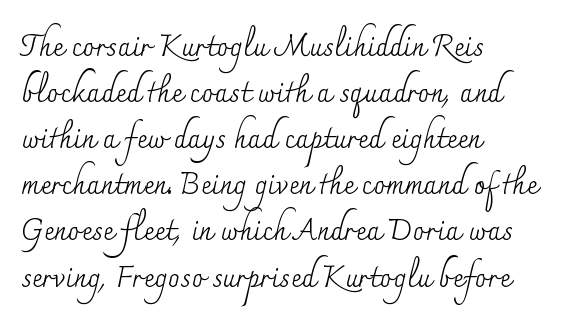
Q: Is the text bold? A: No.
Q: Is the text italic (slanted)? A: Yes.
Q: Is the typeface a serif or a sans-serif typeface? A: Serif.
Q: Is the text underlined? A: No.
Q: How is the paragraph aligned? A: Left-aligned.
Q: Is the spacing between letters normal or unusually wide? A: Normal.
Q: Is the spacing between lines tight, normal or loose? A: Normal.
Q: Width (condensed, normal, or wide)? A: Normal.
Q: Stroke contrast? A: Medium.
Q: x-height? A: Small.
Q: Monospaced? A: No.
